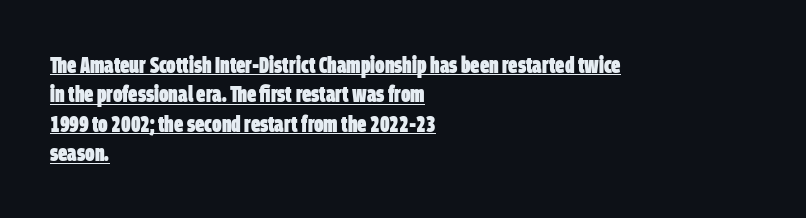
Q: Is the text bold? A: Yes.
Q: Is the text underlined? A: Yes.
Q: How is the paragraph aligned? A: Left-aligned.
Q: Is the spacing between letters normal or unusually wide? A: Normal.
Q: Is the spacing between lines tight, normal or loose? A: Normal.
